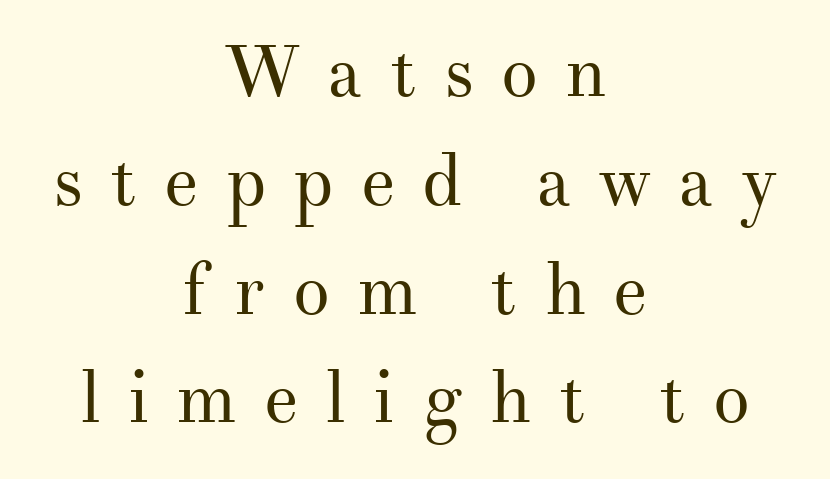
The image shows 73 px regular-weight serif type, upright; set centered, normal line spacing (1.49x), unusually wide letter spacing (+0.37 em), not underlined; medium stroke contrast and a small x-height.
